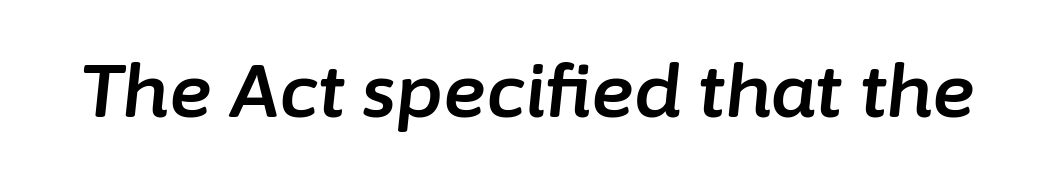
A typesetter would call this proportional, since set widths differ per character. A clean baseline with only descenders dipping below it. Here the glyphs are tracked normally, forming tight word shapes. Would a proofreader flag this as italicized? Yes.
